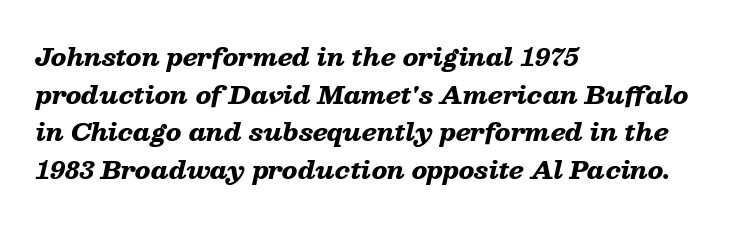
Q: Is the text bold? A: Yes.
Q: Is the text italic (slanted)? A: Yes, it leans right by about 13 degrees.
Q: Is the text underlined? A: No.
Q: How is the paragraph aligned? A: Left-aligned.
Q: Is the spacing between letters normal or unusually wide? A: Normal.
Q: Is the spacing between lines tight, normal or loose? A: Normal.
